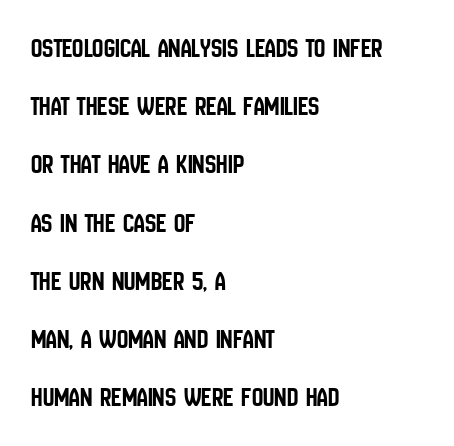
Q: Is the text italic (slanted)? A: No, it is upright.
Q: Is the typeface a serif or a sans-serif typeface? A: Sans-serif.
Q: Is the text underlined? A: No.
Q: How is the paragraph aligned? A: Left-aligned.
Q: Is the spacing between letters normal or unusually wide? A: Normal.
Q: Is the spacing between lines tight, normal or loose? A: Loose.
Q: Width (condensed, normal, or wide)? A: Condensed.
Q: Stroke contrast? A: Low.
Q: x-height? A: Large.
Q: Monospaced? A: No.
